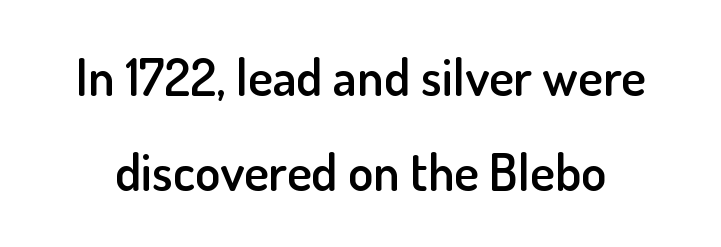
Stems and bowls a touch heavier than normal — semibold. The letters sit at their default tracking, neither squeezed nor spread. Classification — sans serif. Do the characters align in a grid? No, the font is proportional.
